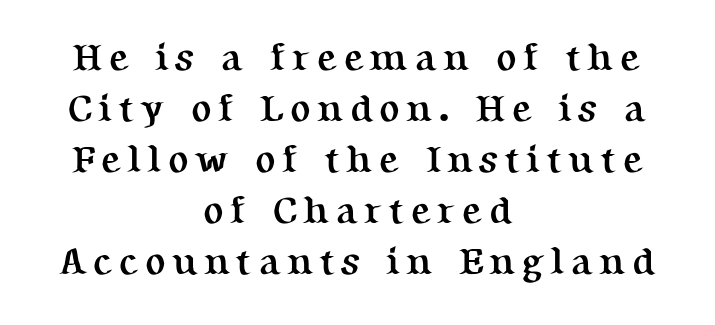
Q: Is the text bold? A: Yes.
Q: Is the text italic (slanted)? A: No, it is upright.
Q: Is the typeface a serif or a sans-serif typeface? A: Serif.
Q: Is the text underlined? A: No.
Q: How is the paragraph aligned? A: Centered.
Q: Is the spacing between lines tight, normal or loose? A: Normal.
Q: Width (condensed, normal, or wide)? A: Normal.
Q: Stroke contrast? A: Medium.
Q: x-height? A: Medium.
Q: Monospaced? A: No.
